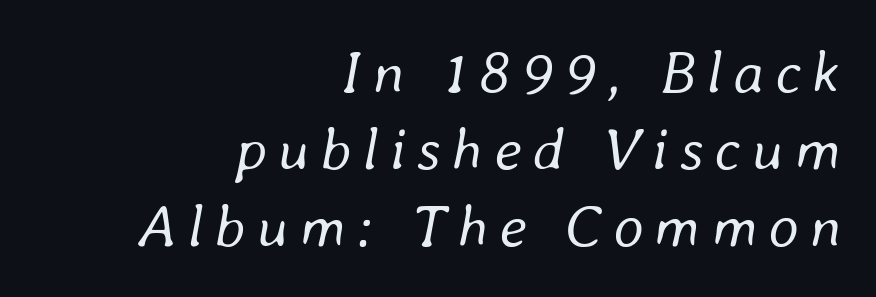
Nothing heavy about these letters — not bold at all. Leftover space on each line is placed entirely before the opening word. The axis of the letterforms is tilted away from vertical. Vertically, the passage feels balanced, rows spaced as you'd expect. The passage shown is not underscored anywhere.
